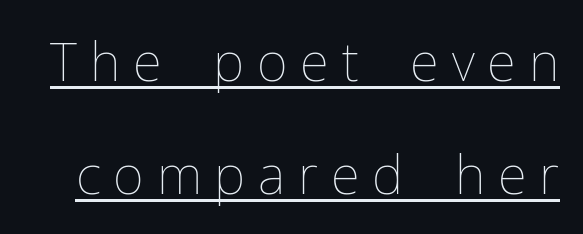
Q: Is the text bold? A: No.
Q: Is the text italic (slanted)? A: No, it is upright.
Q: Is the text underlined? A: Yes.
Q: Is the spacing between letters normal or unusually wide? A: Unusually wide.
Q: Is the spacing between lines tight, normal or loose? A: Loose.
Q: Width (condensed, normal, or wide)? A: Normal.
Q: Stroke contrast? A: Low.
Q: x-height? A: Medium.
Q: Monospaced? A: No.
